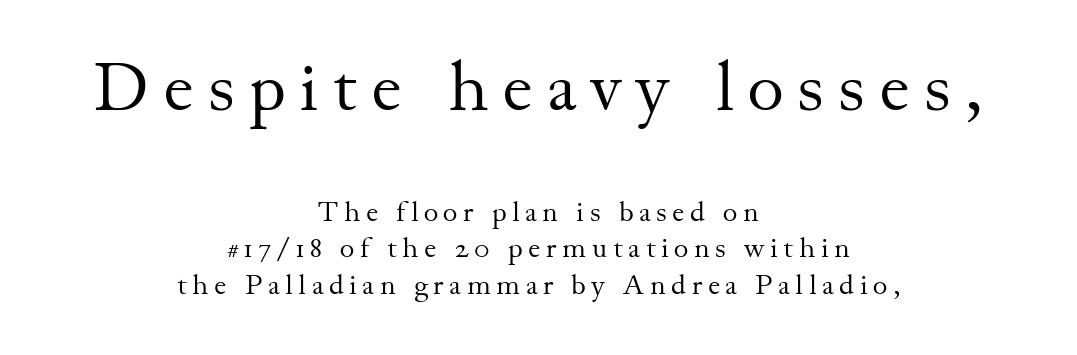
The image shows 70 px regular-weight serif type, upright; set centered, normal line spacing (1.3x), unusually wide letter spacing (+0.2 em), not underlined; the first (top) block is 2.5x larger; medium stroke contrast and a small x-height.
